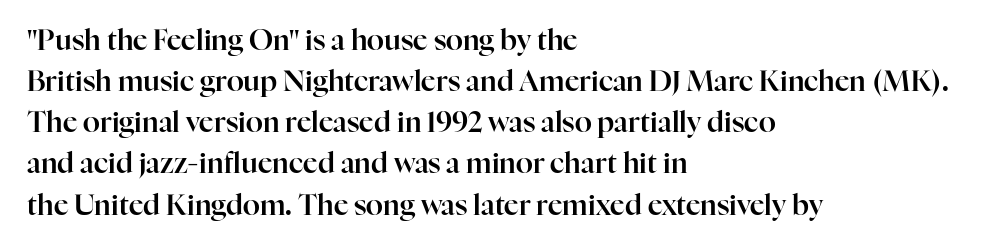
The image shows 28 px serif type, upright; set left-aligned, normal line spacing (1.47x), normal letter spacing, not underlined; high stroke contrast and a medium x-height.
